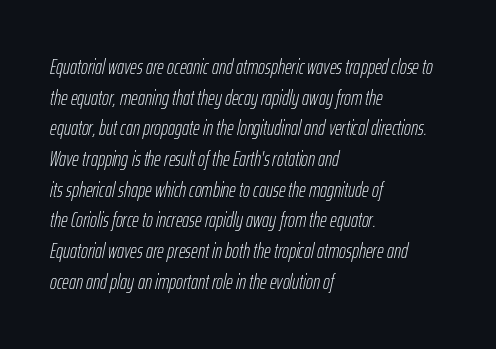
{"italic": "yes", "lean": "right", "slant_degrees": 12, "bold": "no", "underline": "no", "align": "left", "line_spacing": "normal", "line_spacing_ratio": 1.46, "letter_spacing": "normal", "letter_spacing_em": 0.0, "glyph_px": 21}
